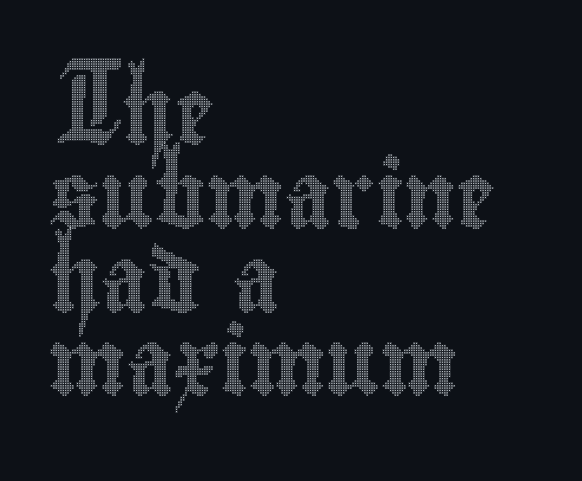
Line spacing here is normal. The letters advance in unequal steps, a hallmark of proportional type. If you drew a ruler down the left edge, every line would touch it. Posture: vertical. Just letters on the line, the space beneath them empty.
